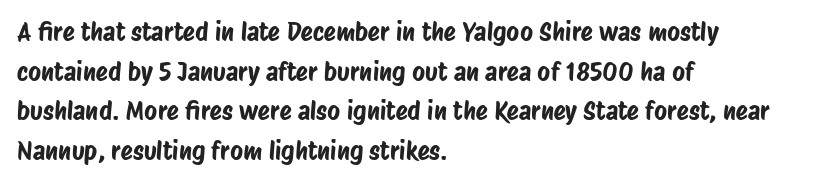
Q: Is the text underlined? A: No.
Q: How is the paragraph aligned? A: Left-aligned.
Q: Is the spacing between letters normal or unusually wide? A: Normal.
Q: Is the spacing between lines tight, normal or loose? A: Normal.
